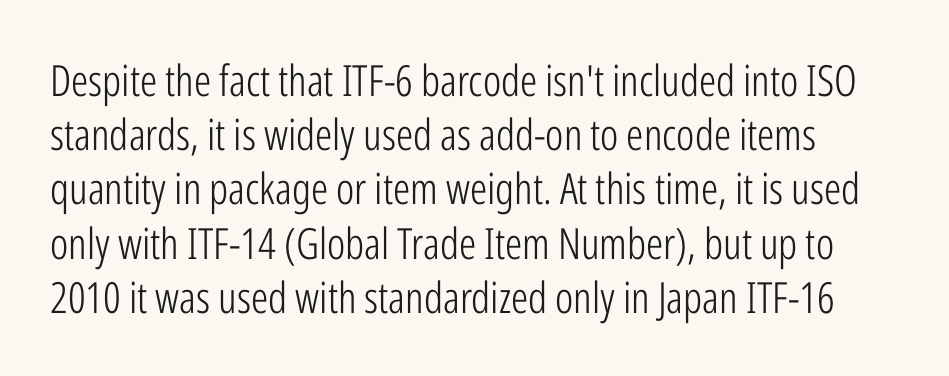
The gaps between neighbouring characters are ordinary and unremarkable. The passage shown is not bold in any degree. The letters advance in unequal steps, a hallmark of proportional type. Every stem runs plumb, perpendicular to the baseline. Honestly, the row spacing looks completely unremarkable.
